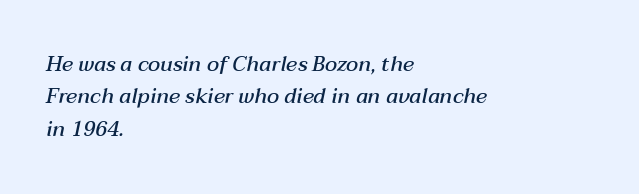
The image shows 21 px text type, italic (leaning right); set left-aligned, normal line spacing (1.54x), normal letter spacing, not underlined.
